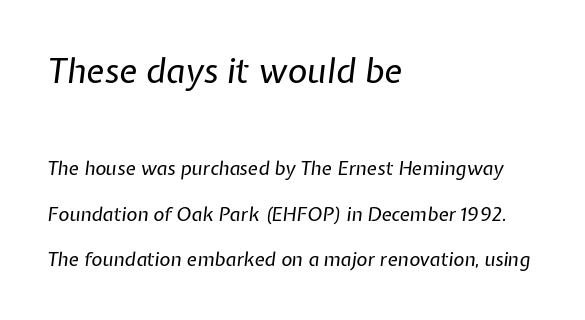
Q: Is the text bold? A: No.
Q: Is the text italic (slanted)? A: Yes, it leans right by about 7 degrees.
Q: Is the text underlined? A: No.
Q: How is the paragraph aligned? A: Left-aligned.
Q: Is the spacing between letters normal or unusually wide? A: Normal.
Q: Is the spacing between lines tight, normal or loose? A: Loose.
Q: Which block of text is set in a larger size, the first (top) or the second (bottom)? A: The first (top) one.
Q: Width (condensed, normal, or wide)? A: Normal.
Q: Stroke contrast? A: Low.
Q: x-height? A: Medium.
Q: Monospaced? A: No.
